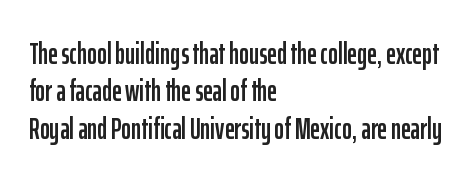
The image shows 30 px condensed sans-serif type, upright; set left-aligned, normal line spacing (1.25x), normal letter spacing, not underlined; low stroke contrast and a medium x-height.
